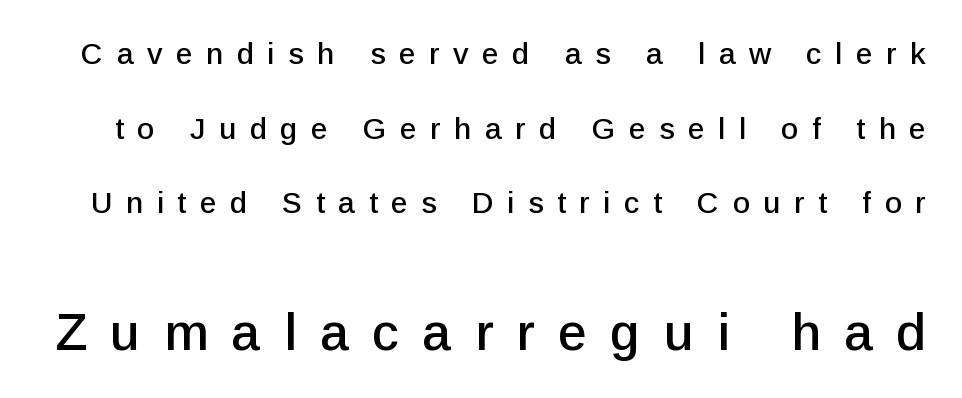
Q: Is the text italic (slanted)? A: No, it is upright.
Q: Is the typeface a serif or a sans-serif typeface? A: Sans-serif.
Q: Is the text underlined? A: No.
Q: Is the spacing between letters normal or unusually wide? A: Unusually wide.
Q: Is the spacing between lines tight, normal or loose? A: Loose.
Q: Which block of text is set in a larger size, the first (top) or the second (bottom)? A: The second (bottom) one.
Q: Width (condensed, normal, or wide)? A: Normal.
Q: Stroke contrast? A: Low.
Q: x-height? A: Medium.
Q: Monospaced? A: No.
